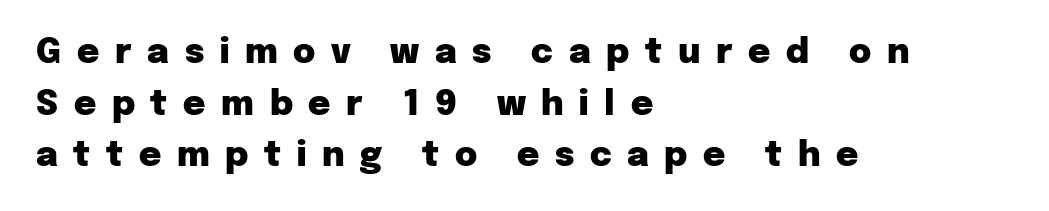
The image shows 34 px heavy sans-serif type, upright; set left-aligned, normal line spacing (1.52x), unusually wide letter spacing (+0.46 em), not underlined; low stroke contrast and a medium x-height.
